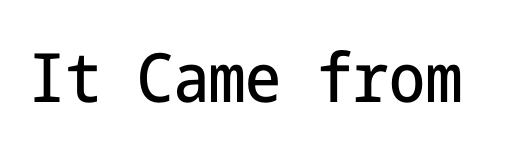
Q: Is the text italic (slanted)? A: No, it is upright.
Q: Is the typeface a serif or a sans-serif typeface? A: Sans-serif.
Q: Is the text underlined? A: No.
Q: Is the spacing between letters normal or unusually wide? A: Normal.
Q: Width (condensed, normal, or wide)? A: Condensed.
Q: Stroke contrast? A: Low.
Q: x-height? A: Medium.
